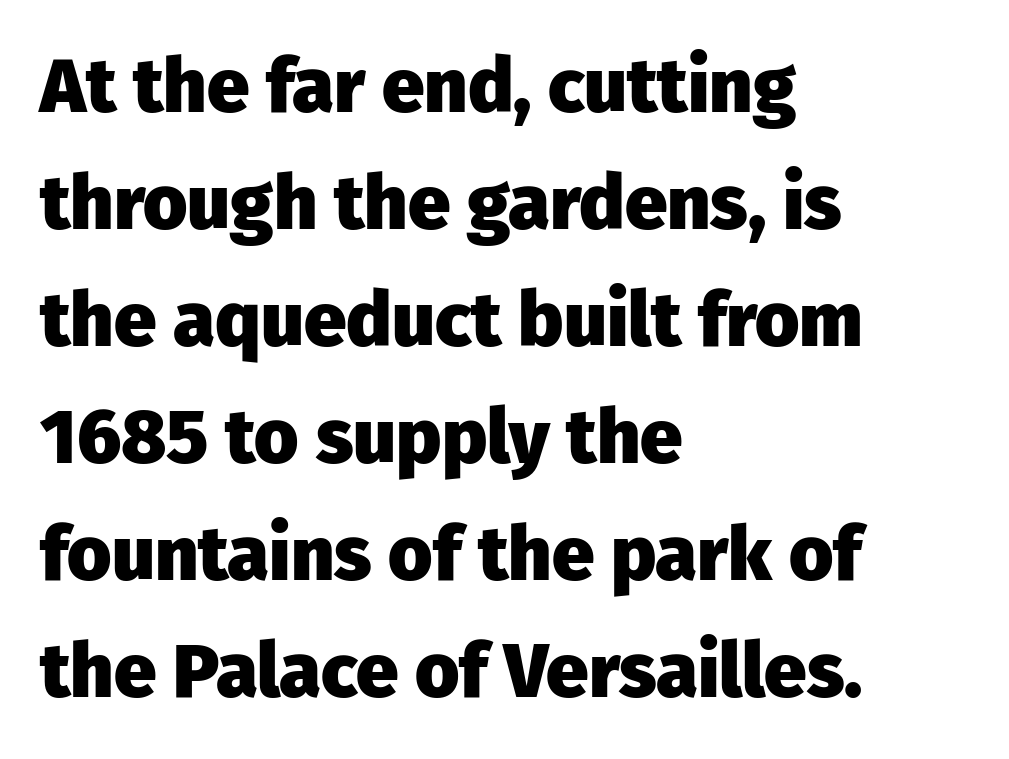
Font category for this specimen: sans-serif. Ascenders rise straight up at ninety degrees. The setting favours the left margin, as ordinary paragraphs usually do. Regular leading. Spacing verdict: proportional, widths tailored to each character.
